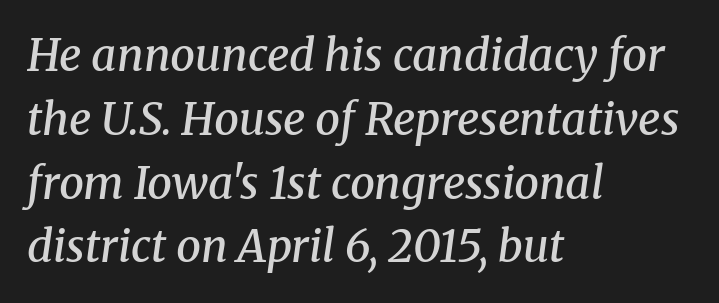
The image shows 44 px semibold serif type, italic (leaning right); set left-aligned, normal line spacing (1.45x), normal letter spacing, not underlined; medium stroke contrast and a medium x-height.
